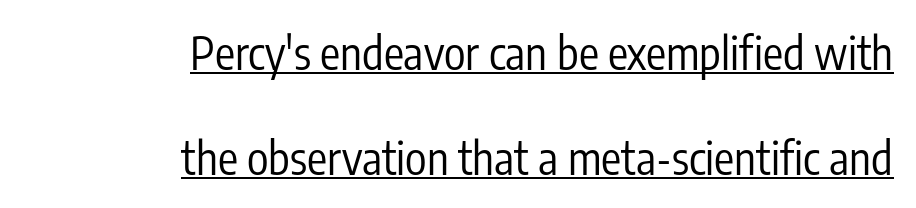
Caption: face not bold, strokes unweighted. Does the type have serifs? No, each stem ends abruptly. The typesetter chose a ragged-left arrangement here. The letters advance in unequal steps, a hallmark of proportional type. Has an underline been added? It has.
